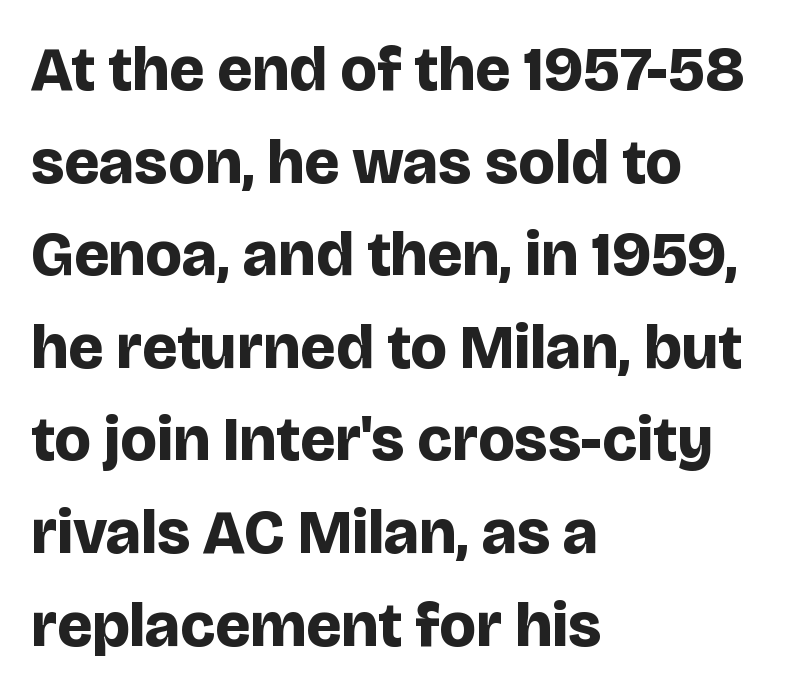
A full-strength bold gives these letters their thick strokes. The letters carry no serifs — their stems end cleanly without finishing strokes. Notice how the passage keeps a crisp vertical edge on the left only. Default kerning and tracking; the words read as compact shapes. Has an underline been added? It has not.
